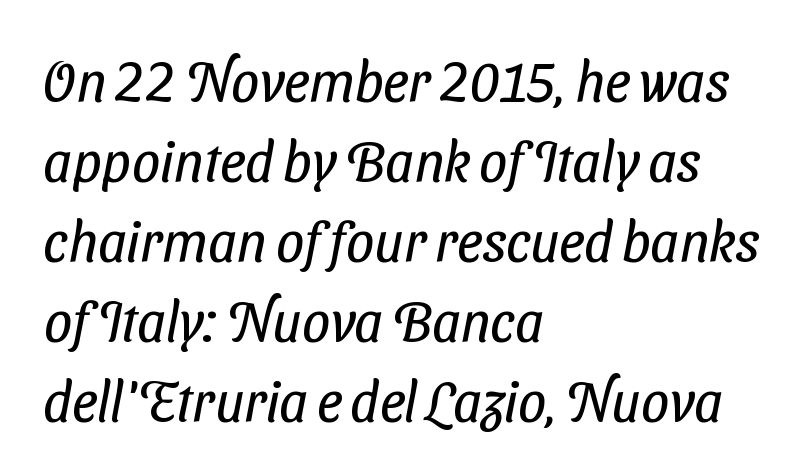
The image shows 56 px regular-weight, condensed sans-serif type; set left-aligned, normal line spacing (1.43x), normal letter spacing, not underlined; low stroke contrast and a medium x-height.
